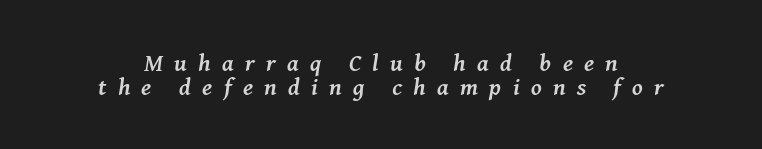
{"italic": "yes", "lean": "right", "slant_degrees": 8, "bold": "yes", "underline": "no", "align": "center", "line_spacing": "tight", "line_spacing_ratio": 1.01, "letter_spacing": "wide", "letter_spacing_em": 0.47, "glyph_px": 24}
